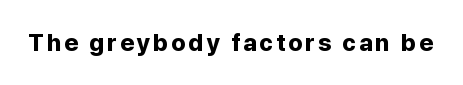
{"italic": "no", "bold": "yes", "underline": "no", "glyph_px": 24}
